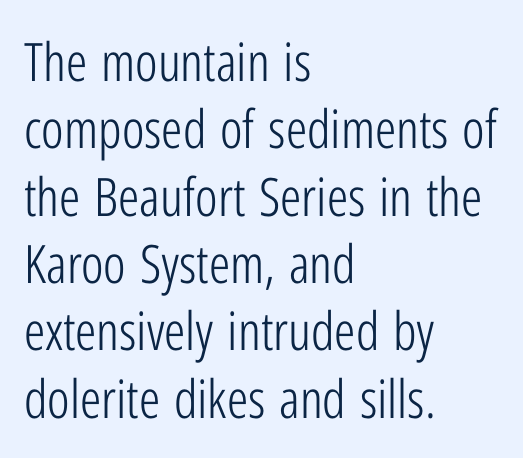
The image shows 53 px light, condensed sans-serif type, upright; set left-aligned, normal line spacing (1.27x), normal letter spacing, not underlined; low stroke contrast and a medium x-height.
